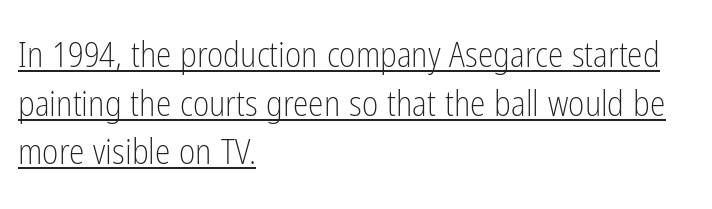
Q: Is the text bold? A: No.
Q: Is the text italic (slanted)? A: No, it is upright.
Q: Is the typeface a serif or a sans-serif typeface? A: Sans-serif.
Q: Is the text underlined? A: Yes.
Q: How is the paragraph aligned? A: Left-aligned.
Q: Is the spacing between letters normal or unusually wide? A: Normal.
Q: Is the spacing between lines tight, normal or loose? A: Normal.
Q: Width (condensed, normal, or wide)? A: Condensed.
Q: Stroke contrast? A: Low.
Q: x-height? A: Medium.
Q: Monospaced? A: No.
